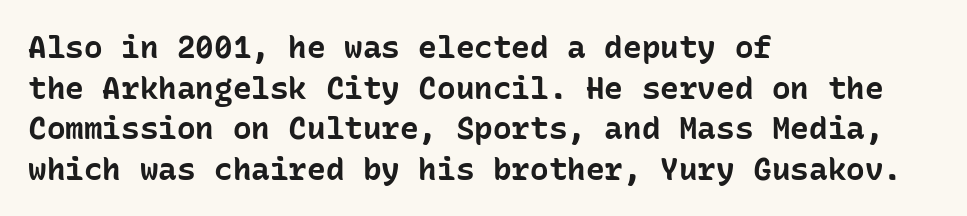
Q: Is the text bold? A: Yes.
Q: Is the text italic (slanted)? A: No, it is upright.
Q: Is the typeface a serif or a sans-serif typeface? A: Sans-serif.
Q: Is the text underlined? A: No.
Q: How is the paragraph aligned? A: Left-aligned.
Q: Is the spacing between letters normal or unusually wide? A: Normal.
Q: Is the spacing between lines tight, normal or loose? A: Normal.
Q: Width (condensed, normal, or wide)? A: Normal.
Q: Stroke contrast? A: Low.
Q: x-height? A: Medium.
Q: Monospaced? A: Yes.
